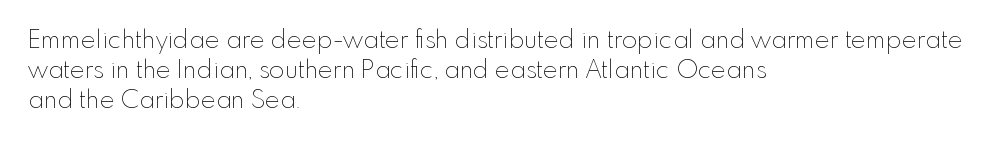
In terms of posture, this sample is upright. The rendering keeps characters at their native spacing. Caption: face not bold, strokes unweighted. The string is rendered with underlining switched off. Horizontal alignment here is leftward, the default for most running prose.
